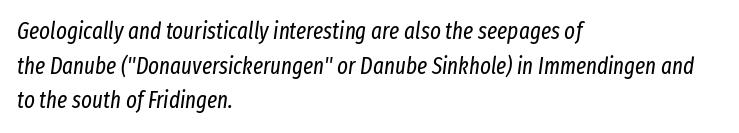
The leading is moderate, giving the passage an even texture. The passage shown leans; its letterforms are oblique. These lines stack with their left ends in a neat column. A bare baseline throughout the passage. The typeface has the unassuming heft of standard copy or less.
